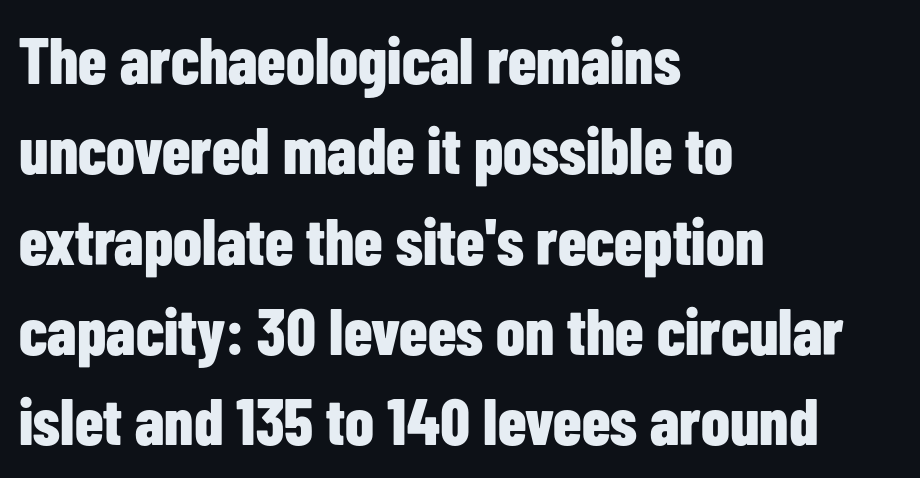
Italic: no, the glyphs are upright roman. The rendering anchors every line to the left-hand side. No feet cap the strokes, marking this as sans-serif type. One glance says typical: line gaps are just what's usual. You'd pick this weight for a headline — it's a proper bold. The tracking reads as untouched default to a designer's eye.
